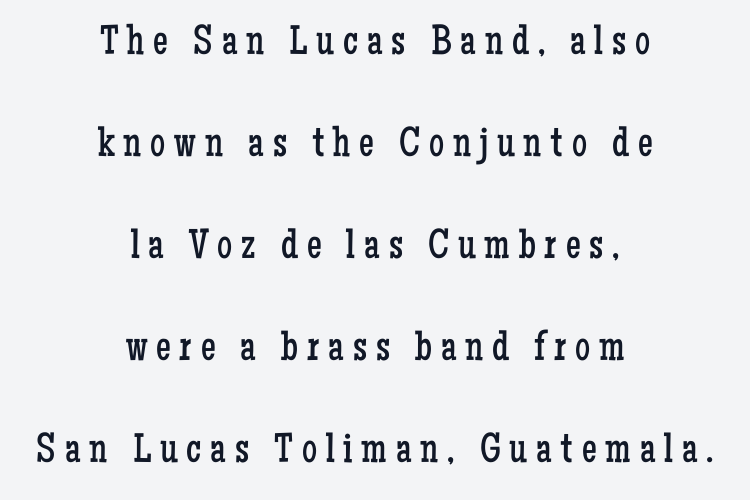
Q: Is the text bold? A: No.
Q: Is the text italic (slanted)? A: No, it is upright.
Q: Is the typeface a serif or a sans-serif typeface? A: Serif.
Q: Is the text underlined? A: No.
Q: How is the paragraph aligned? A: Centered.
Q: Is the spacing between letters normal or unusually wide? A: Unusually wide.
Q: Is the spacing between lines tight, normal or loose? A: Loose.
Q: Width (condensed, normal, or wide)? A: Condensed.
Q: Stroke contrast? A: Low.
Q: x-height? A: Medium.
Q: Monospaced? A: No.
